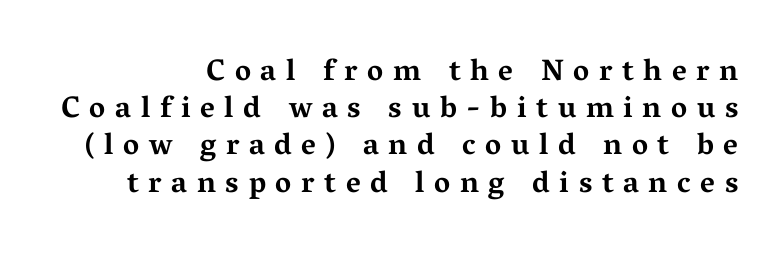
{"serif": "yes", "italic": "no", "bold": "yes", "weight": "bold", "width": "wide", "stroke_contrast": "medium", "x_height": "medium", "monospaced": "no", "underline": "no", "line_spacing_ratio": 1.24, "letter_spacing": "wide", "letter_spacing_em": 0.32, "glyph_px": 30}
